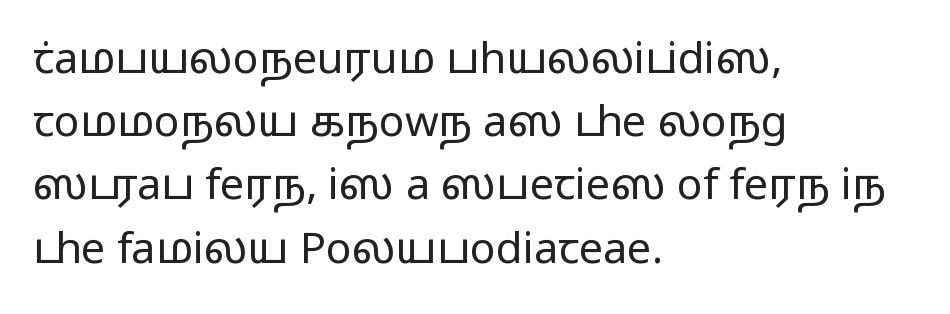
Leading matches the norm, producing a regular column. The baseline area is clear. The strokes carry an ordinary text weight at most. Spacing verdict: proportional, widths tailored to each character. The type sits square on the baseline with zero lean.
